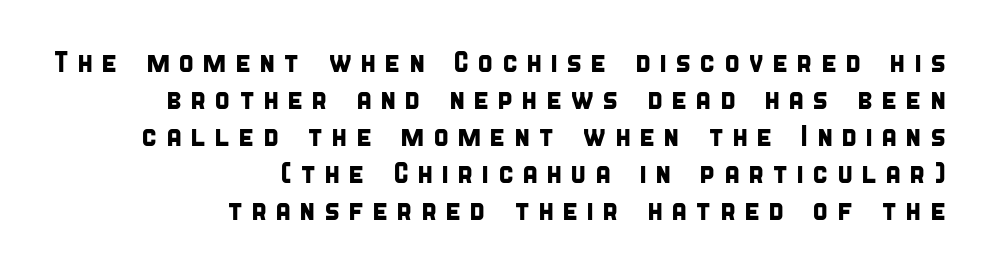
Q: Is the typeface a serif or a sans-serif typeface? A: Sans-serif.
Q: Is the text underlined? A: No.
Q: How is the paragraph aligned? A: Right-aligned.
Q: Is the spacing between letters normal or unusually wide? A: Unusually wide.
Q: Is the spacing between lines tight, normal or loose? A: Normal.
Q: Width (condensed, normal, or wide)? A: Condensed.
Q: Stroke contrast? A: Low.
Q: x-height? A: Large.
Q: Monospaced? A: No.
